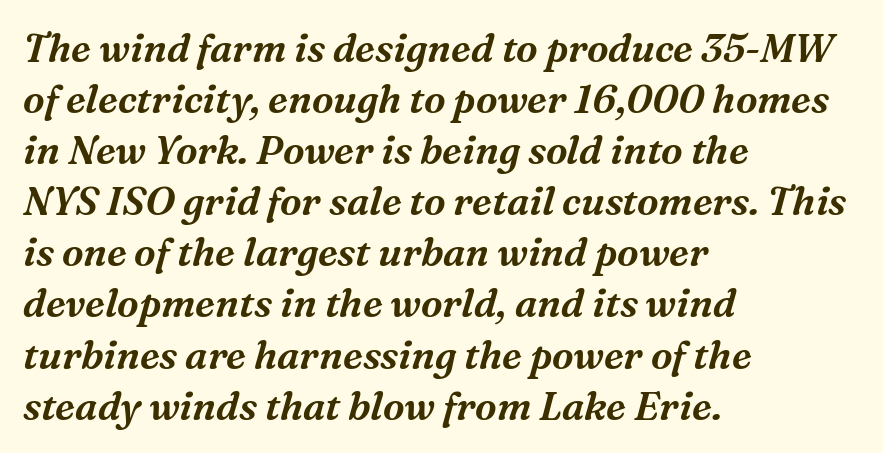
Look at the bottom of the vertical strokes: they flare into serifs here. Notice how the stems are inclined rather than vertical — that's the hallmark of italics. Nobody touched the tracking dial on this one. Notice how descenders clear the ascenders below comfortably — that's standard leading. Caption: multi-line text, flush left, ragged right. The rendering uses natural spacing where letterforms have individual widths.
